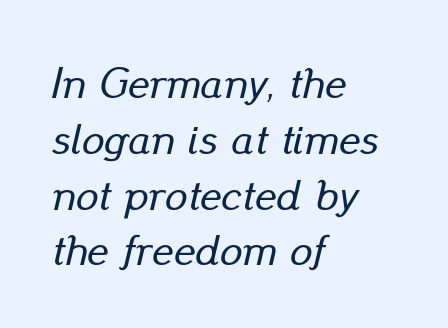
The image shows 45 px text type, italic (leaning right); set left-aligned, line spacing 1.24x, normal letter spacing, not underlined; low stroke contrast and a small x-height.
